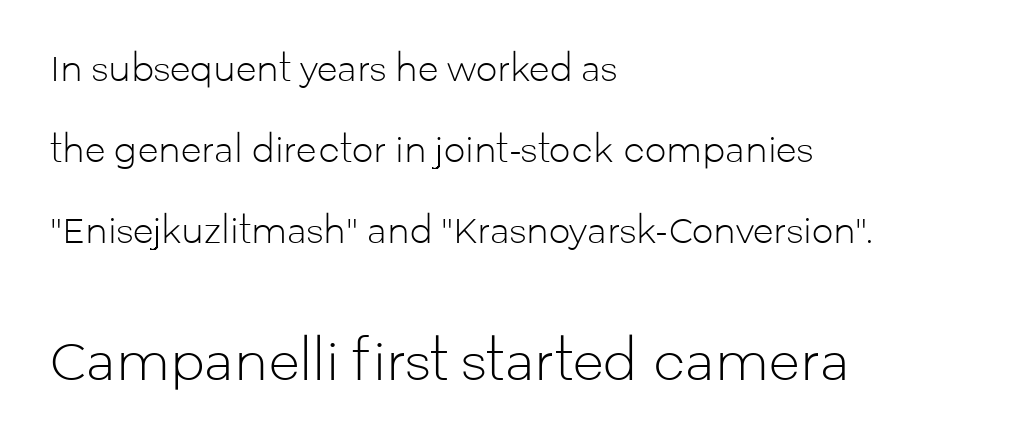
Q: Is the text bold? A: No.
Q: Is the text italic (slanted)? A: No, it is upright.
Q: Is the typeface a serif or a sans-serif typeface? A: Sans-serif.
Q: Is the text underlined? A: No.
Q: How is the paragraph aligned? A: Left-aligned.
Q: Is the spacing between letters normal or unusually wide? A: Normal.
Q: Is the spacing between lines tight, normal or loose? A: Loose.
Q: Which block of text is set in a larger size, the first (top) or the second (bottom)? A: The second (bottom) one.
Q: Width (condensed, normal, or wide)? A: Normal.
Q: Stroke contrast? A: Low.
Q: x-height? A: Medium.
Q: Monospaced? A: No.
